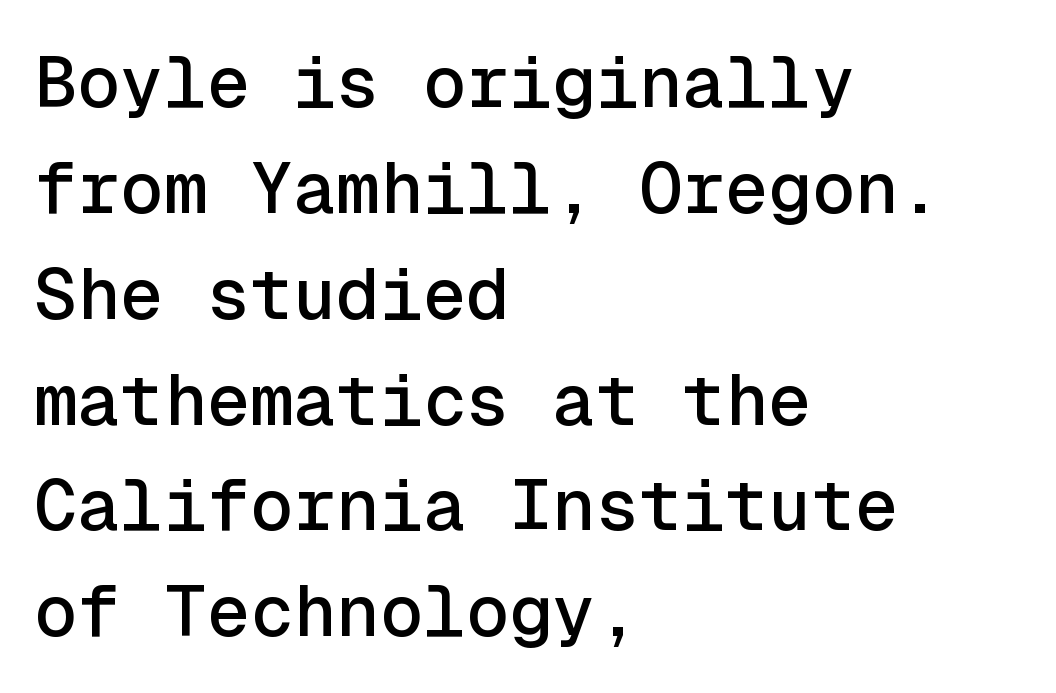
The image shows 72 px sans-serif type, upright, monospaced; set left-aligned, normal line spacing (1.47x), normal letter spacing, not underlined; a medium x-height.
